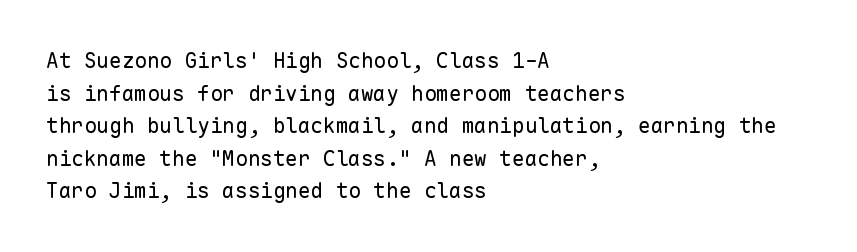
The image shows 21 px text type, upright; set left-aligned, normal line spacing (1.55x), normal letter spacing, not underlined.
